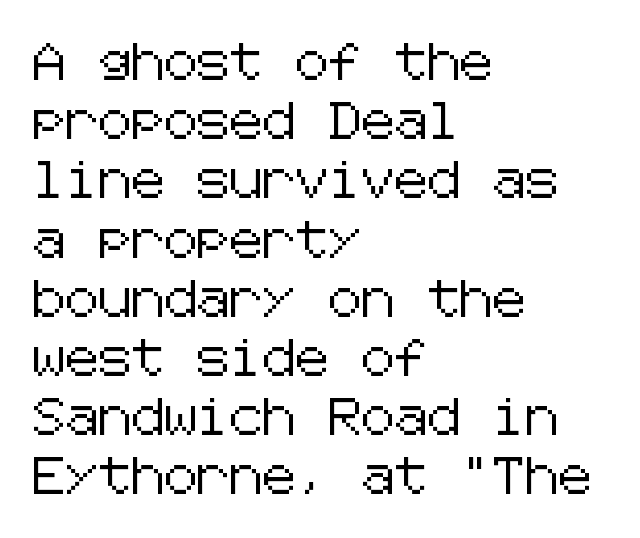
Q: Is the text italic (slanted)? A: No, it is upright.
Q: Is the typeface a serif or a sans-serif typeface? A: Sans-serif.
Q: Is the text underlined? A: No.
Q: How is the paragraph aligned? A: Left-aligned.
Q: Is the spacing between letters normal or unusually wide? A: Normal.
Q: Is the spacing between lines tight, normal or loose? A: Normal.
Q: Width (condensed, normal, or wide)? A: Normal.
Q: Stroke contrast? A: Low.
Q: x-height? A: Medium.
